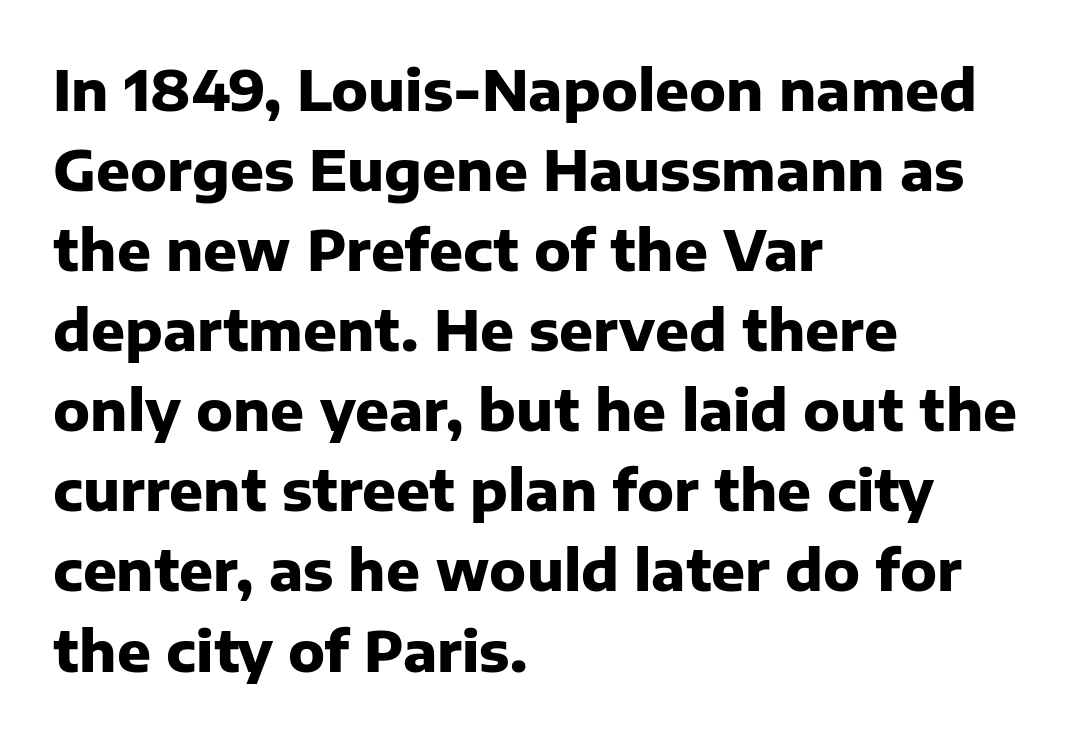
The image shows 56 px heavy sans-serif type, upright; set left-aligned, normal line spacing (1.43x), normal letter spacing, not underlined; low stroke contrast and a medium x-height.
